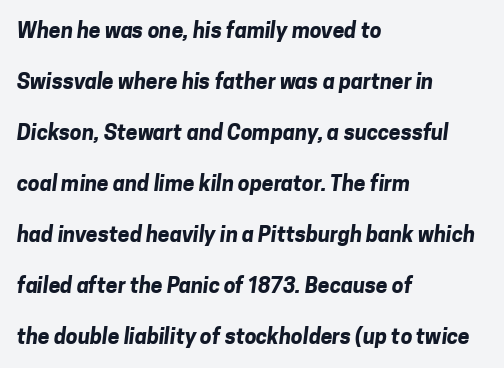
The image shows 21 px bold type; set left-aligned, loose line spacing (2.43x), normal letter spacing, not underlined.
